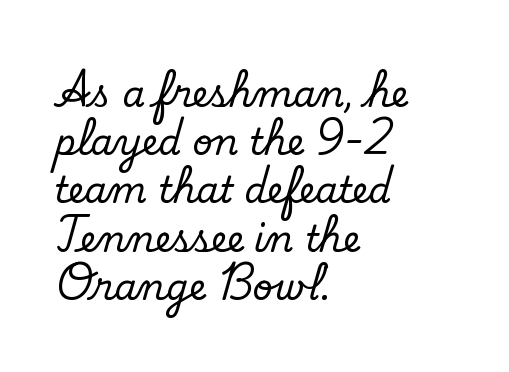
The image shows 36 px serif type; set left-aligned, normal line spacing (1.34x), normal letter spacing, not underlined; low stroke contrast and a small x-height.
